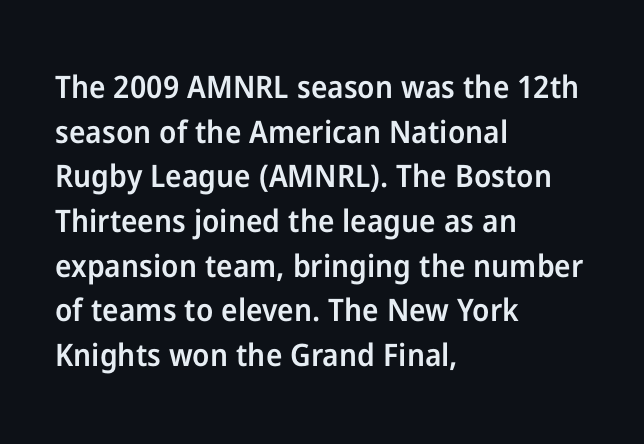
{"serif": "no", "italic": "no", "bold": "semi", "weight": "semibold", "width": "normal", "stroke_contrast": "low", "x_height": "medium", "monospaced": "no", "underline": "no", "align": "left", "line_spacing": "normal", "line_spacing_ratio": 1.44, "letter_spacing": "normal", "letter_spacing_em": 0.0, "glyph_px": 31}
